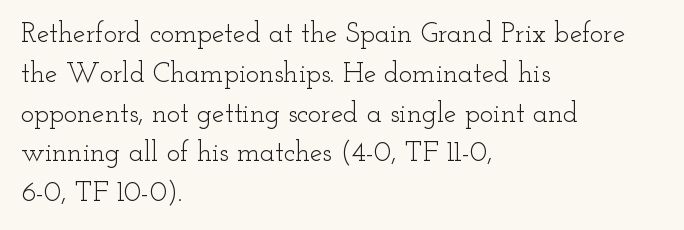
{"serif": "yes", "italic": "no", "bold": "no", "weight": "light", "width": "wide", "stroke_contrast": "low", "x_height": "small", "monospaced": "no", "underline": "no", "align": "left", "line_spacing": "normal", "line_spacing_ratio": 1.42, "letter_spacing": "normal", "letter_spacing_em": 0.0, "glyph_px": 28}
